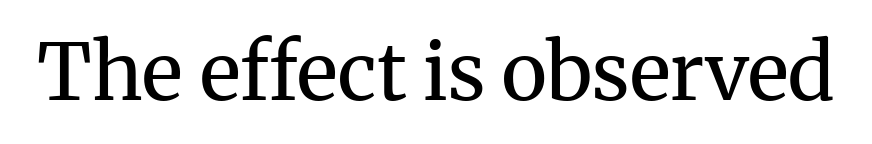
This rendering leaves character spacing at its baseline value. The letterforms sit at book weight or below. The string is rendered with underlining switched off. A roman cut, with each character standing at attention. Note: serifs present on the glyphs. The passage shown is typed in a proportional face where columns would drift.
